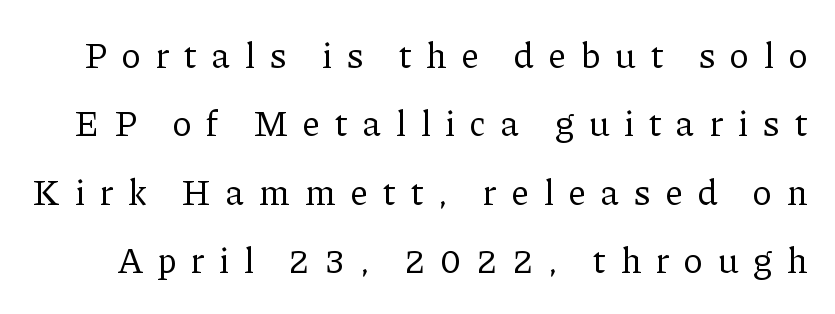
Q: Is the text bold? A: No.
Q: Is the text italic (slanted)? A: No, it is upright.
Q: Is the typeface a serif or a sans-serif typeface? A: Serif.
Q: Is the text underlined? A: No.
Q: Is the spacing between letters normal or unusually wide? A: Unusually wide.
Q: Is the spacing between lines tight, normal or loose? A: Loose.
Q: Width (condensed, normal, or wide)? A: Normal.
Q: Stroke contrast? A: Low.
Q: x-height? A: Medium.
Q: Monospaced? A: No.
